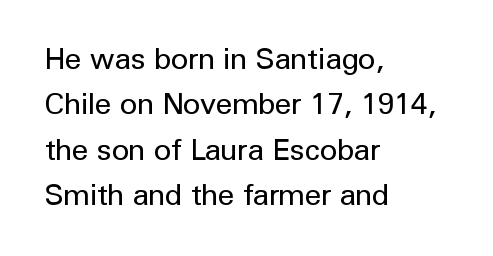
Q: Is the text bold? A: No.
Q: Is the text italic (slanted)? A: No, it is upright.
Q: Is the typeface a serif or a sans-serif typeface? A: Sans-serif.
Q: Is the text underlined? A: No.
Q: How is the paragraph aligned? A: Left-aligned.
Q: Is the spacing between letters normal or unusually wide? A: Normal.
Q: Is the spacing between lines tight, normal or loose? A: Normal.
Q: Width (condensed, normal, or wide)? A: Normal.
Q: Stroke contrast? A: Low.
Q: x-height? A: Medium.
Q: Monospaced? A: No.
